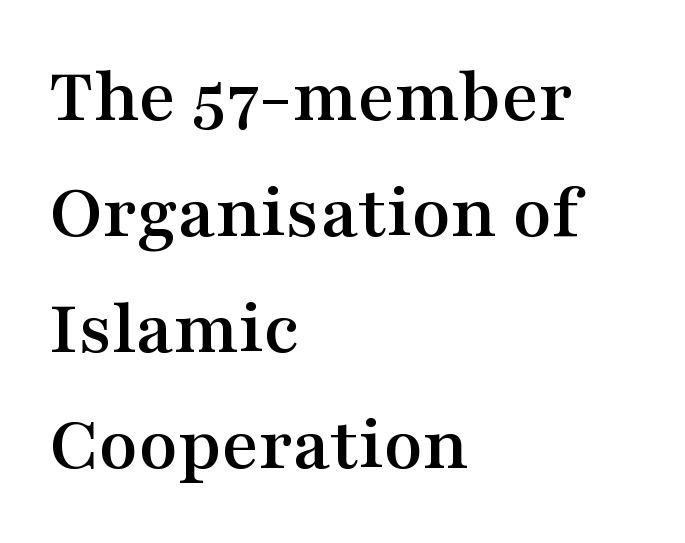
Q: Is the text italic (slanted)? A: No, it is upright.
Q: Is the typeface a serif or a sans-serif typeface? A: Serif.
Q: Is the text underlined? A: No.
Q: How is the paragraph aligned? A: Left-aligned.
Q: Is the spacing between letters normal or unusually wide? A: Normal.
Q: Is the spacing between lines tight, normal or loose? A: Normal.
Q: Width (condensed, normal, or wide)? A: Wide.
Q: Stroke contrast? A: Medium.
Q: x-height? A: Medium.
Q: Monospaced? A: No.
